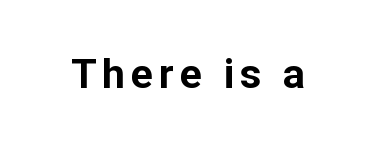
Glance below the letters and you will spot only blank space. Think of a printed novel: that variable character pitch is what you see here. This rendering employs a face without finishing strokes, i.e., a sans-serif. Caption: bold face, heavy strokes.
